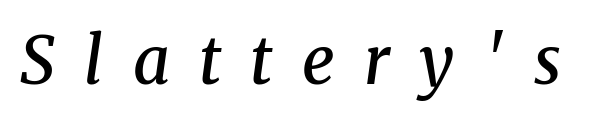
The characters display serif detailing at their extremities. The letterforms stand isolated, each surrounded by extra space. Does the weight exceed regular? Yes, but only to semibold. The rendering applies a slant to the glyphs. Here the designer chose a conventional face with non-uniform glyph widths.
